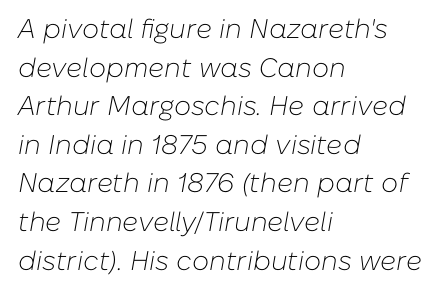
Q: Is the text bold? A: No.
Q: Is the text italic (slanted)? A: Yes, it leans right by about 10 degrees.
Q: Is the text underlined? A: No.
Q: How is the paragraph aligned? A: Left-aligned.
Q: Is the spacing between letters normal or unusually wide? A: Normal.
Q: Is the spacing between lines tight, normal or loose? A: Normal.
